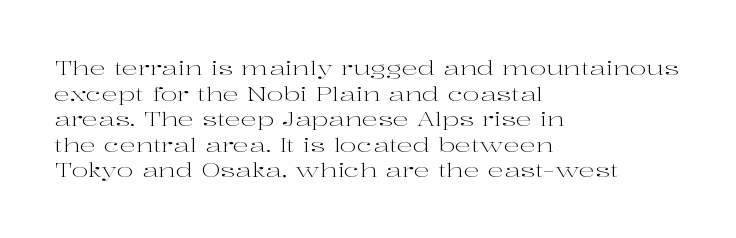
Q: Is the text bold? A: No.
Q: Is the text italic (slanted)? A: No, it is upright.
Q: Is the text underlined? A: No.
Q: How is the paragraph aligned? A: Left-aligned.
Q: Is the spacing between letters normal or unusually wide? A: Normal.
Q: Is the spacing between lines tight, normal or loose? A: Normal.
